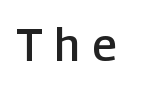
The image shows 46 px semibold sans-serif type, upright; set unusually wide letter spacing (+0.27 em), not underlined; low stroke contrast and a medium x-height.
